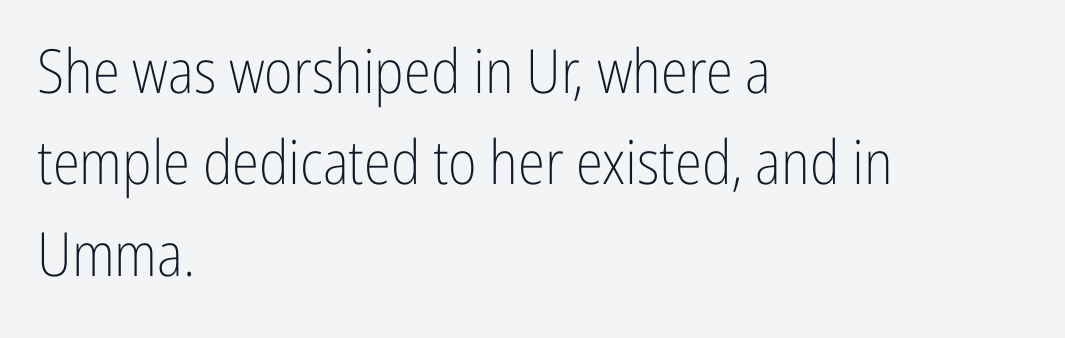
Q: Is the text bold? A: No.
Q: Is the text italic (slanted)? A: No, it is upright.
Q: Is the typeface a serif or a sans-serif typeface? A: Sans-serif.
Q: Is the text underlined? A: No.
Q: How is the paragraph aligned? A: Left-aligned.
Q: Is the spacing between letters normal or unusually wide? A: Normal.
Q: Is the spacing between lines tight, normal or loose? A: Normal.
Q: Width (condensed, normal, or wide)? A: Condensed.
Q: Stroke contrast? A: Low.
Q: x-height? A: Medium.
Q: Monospaced? A: No.
